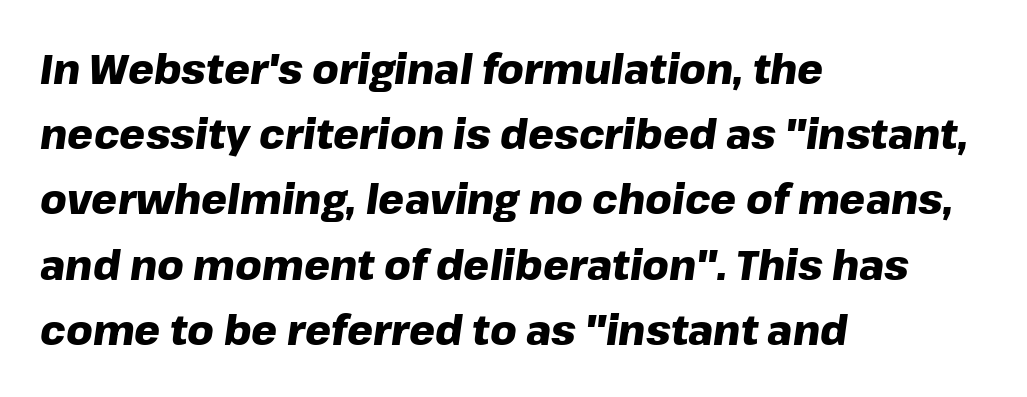
Q: Is the text bold? A: Yes.
Q: Is the text italic (slanted)? A: Yes, it leans right by about 8 degrees.
Q: Is the text underlined? A: No.
Q: How is the paragraph aligned? A: Left-aligned.
Q: Is the spacing between letters normal or unusually wide? A: Normal.
Q: Is the spacing between lines tight, normal or loose? A: Normal.
Q: Width (condensed, normal, or wide)? A: Normal.
Q: Stroke contrast? A: Low.
Q: x-height? A: Medium.
Q: Monospaced? A: No.
